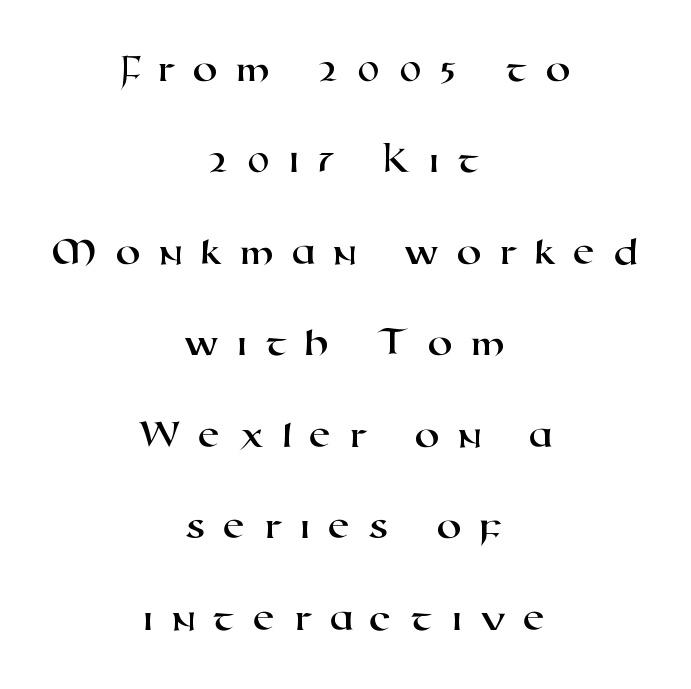
These lines stand farther apart than default settings would place them. To sum up the face: it is a sans, with no serifs. These lines are rendered in a variable-pitch font. The passage shown is not underscored anywhere.
